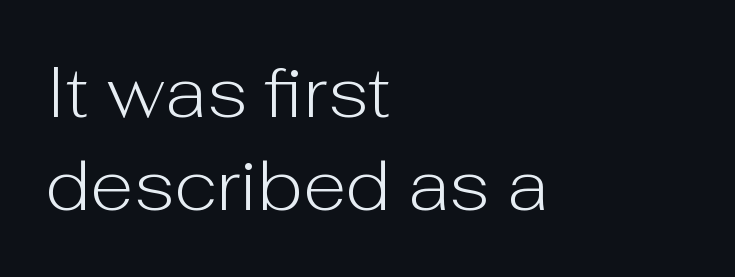
This is roman type, the default non-slanted kind. Words float on clear page, feet unadorned. Nothing heavy about these letters — not bold at all. Note the varied advance widths — an 'i' is clearly narrower than an 'm'. These lines are composed in type without serifs.
